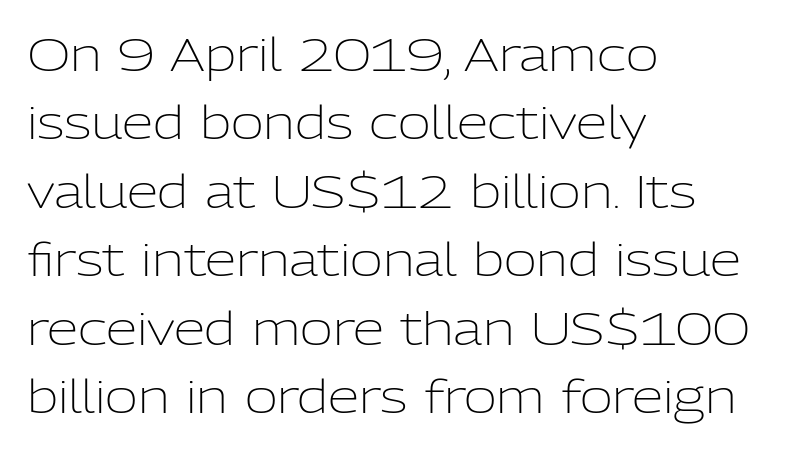
The image shows 45 px light sans-serif type, upright; set left-aligned, normal line spacing (1.52x), normal letter spacing, not underlined; low stroke contrast and a medium x-height.
